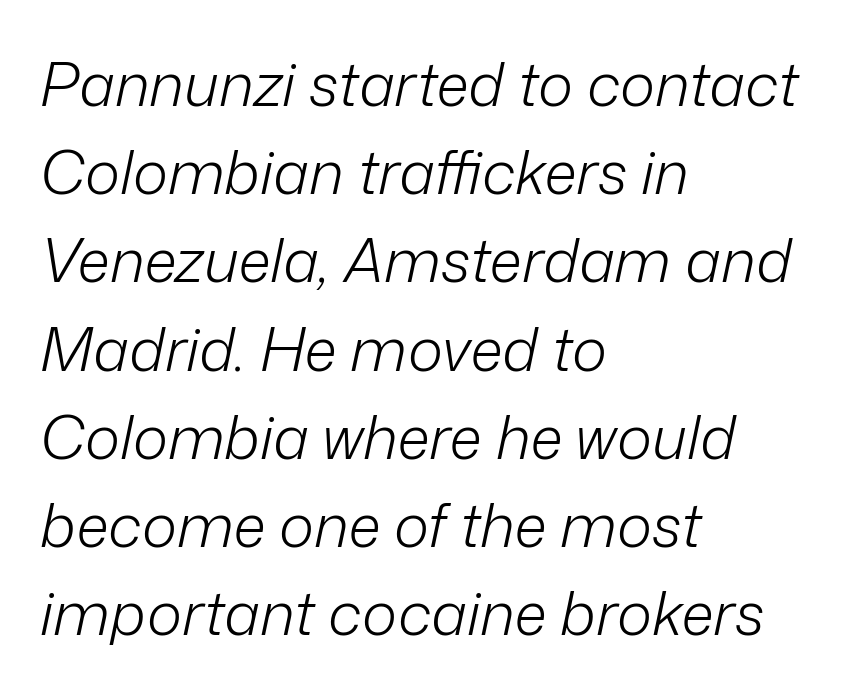
Q: Is the text bold? A: No.
Q: Is the text italic (slanted)? A: Yes, it leans right by about 12 degrees.
Q: Is the text underlined? A: No.
Q: How is the paragraph aligned? A: Left-aligned.
Q: Is the spacing between letters normal or unusually wide? A: Normal.
Q: Is the spacing between lines tight, normal or loose? A: Normal.
Q: Width (condensed, normal, or wide)? A: Normal.
Q: Stroke contrast? A: Low.
Q: x-height? A: Medium.
Q: Monospaced? A: No.
